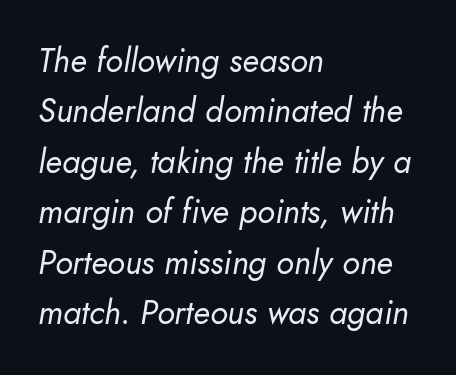
{"italic": "yes", "lean": "right", "slant_degrees": 10, "bold": "no", "weight": "regular", "width": "normal", "stroke_contrast": "low", "x_height": "small", "monospaced": "no", "underline": "no", "align": "left", "line_spacing": "normal", "line_spacing_ratio": 1.53, "letter_spacing": "normal", "letter_spacing_em": 0.0, "glyph_px": 33}
